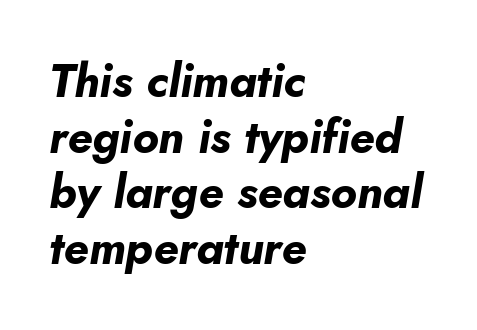
The passage shown is typed in a proportional face where columns would drift. The foot of each line stays bare and open. Chunky letters — that's bold for sure. If you drew a ruler down the left edge, every line would touch it. The tracking reads as untouched default to a designer's eye.
